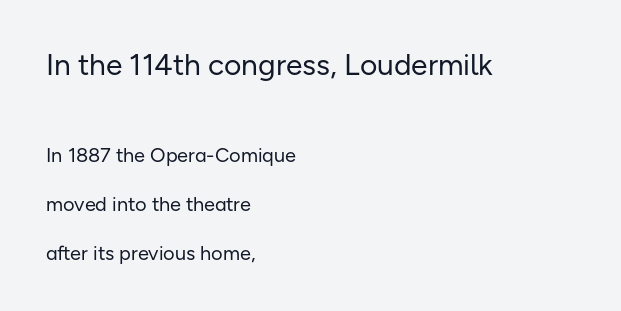
Q: Is the text bold? A: No.
Q: Is the text italic (slanted)? A: No, it is upright.
Q: Is the typeface a serif or a sans-serif typeface? A: Sans-serif.
Q: Is the text underlined? A: No.
Q: How is the paragraph aligned? A: Left-aligned.
Q: Is the spacing between letters normal or unusually wide? A: Normal.
Q: Is the spacing between lines tight, normal or loose? A: Loose.
Q: Which block of text is set in a larger size, the first (top) or the second (bottom)? A: The first (top) one.
Q: Width (condensed, normal, or wide)? A: Normal.
Q: Stroke contrast? A: Low.
Q: x-height? A: Medium.
Q: Monospaced? A: No.
